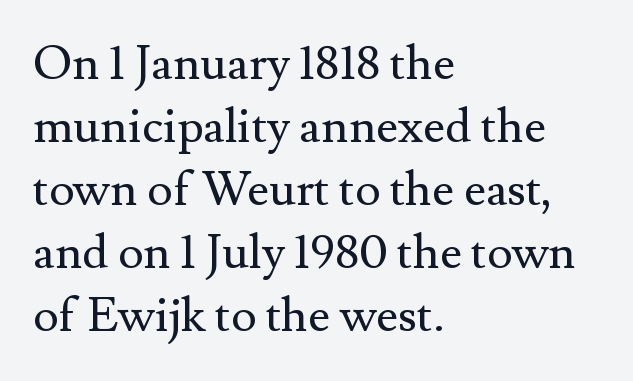
Q: Is the text bold? A: No.
Q: Is the text italic (slanted)? A: No, it is upright.
Q: Is the typeface a serif or a sans-serif typeface? A: Serif.
Q: Is the text underlined? A: No.
Q: How is the paragraph aligned? A: Left-aligned.
Q: Is the spacing between letters normal or unusually wide? A: Normal.
Q: Is the spacing between lines tight, normal or loose? A: Normal.
Q: Width (condensed, normal, or wide)? A: Normal.
Q: Stroke contrast? A: Medium.
Q: x-height? A: Small.
Q: Monospaced? A: No.
